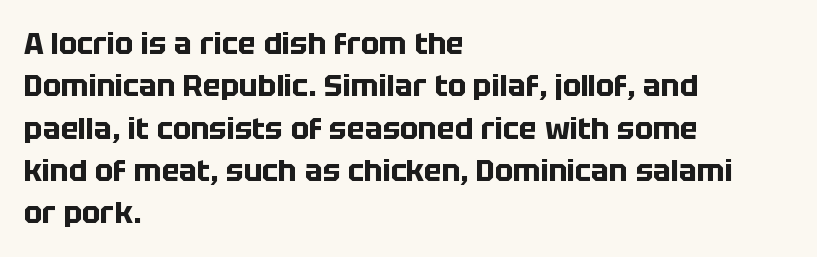
Q: Is the text bold? A: Yes.
Q: Is the text italic (slanted)? A: No, it is upright.
Q: Is the typeface a serif or a sans-serif typeface? A: Sans-serif.
Q: Is the text underlined? A: No.
Q: How is the paragraph aligned? A: Left-aligned.
Q: Is the spacing between letters normal or unusually wide? A: Normal.
Q: Is the spacing between lines tight, normal or loose? A: Normal.
Q: Width (condensed, normal, or wide)? A: Normal.
Q: Stroke contrast? A: Low.
Q: x-height? A: Large.
Q: Monospaced? A: No.
